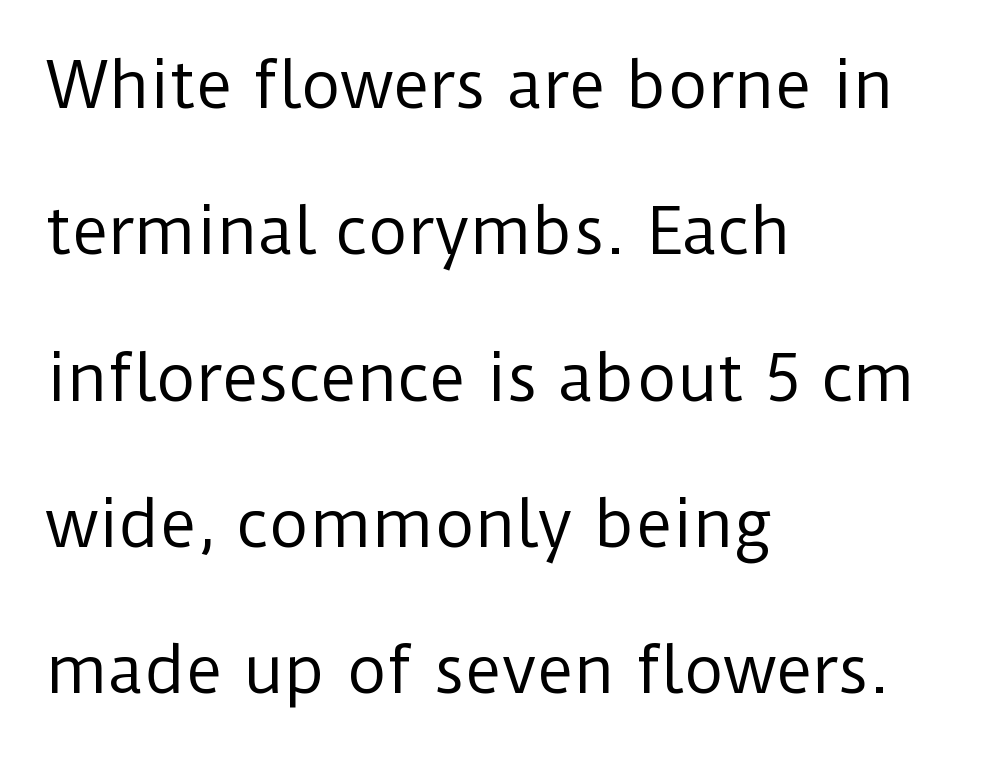
How would I describe the line gaps? Wide and relaxed. Alignment: flush left. Words appear dense and cohesive because spacing is normal. Honestly, there is no underline to notice here at all.
